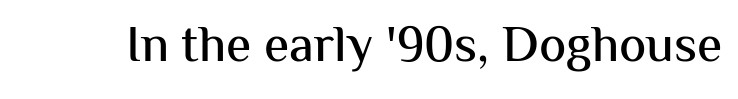
Type style note: lacks serifs. Spacing verdict: proportional, widths tailored to each character. This is roman type, the default non-slanted kind. This sample uses plain, unmodified letter spacing. The strip under each line holds only bare page.
